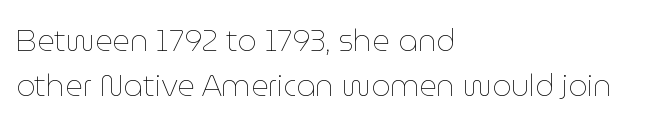
{"italic": "no", "bold": "no", "weight": "thin", "width": "normal", "stroke_contrast": "low", "x_height": "medium", "monospaced": "no", "underline": "no", "align": "left", "line_spacing": "normal", "line_spacing_ratio": 1.51, "letter_spacing": "normal", "letter_spacing_em": 0.0, "glyph_px": 30}
